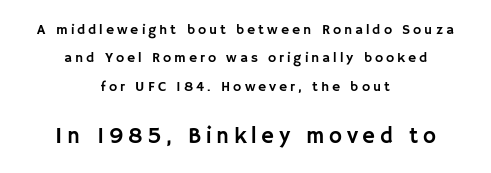
The passage is arranged like a title page — every line centered. The horizontal fit of the characters is loose and conspicuously gappy. Tall strokes in this sample are plumb rather than angled. A great deal of white space separates one row of letters from the next. The passage shown is not underscored anywhere. Look at the glyph heights: the lower group is clearly the bigger setting.
